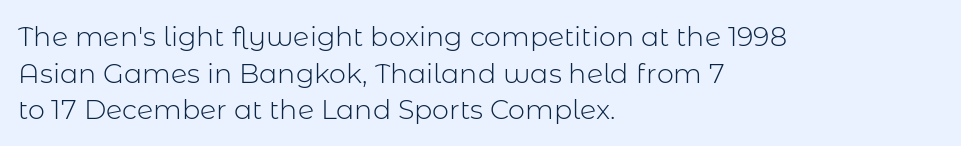
Reading down the block, your eye returns to a fixed left position each line. Do the letters lean? They stand straight. The strip under each line holds only bare page. Bold? No — there's no thickening of the strokes. Line spacing here is normal. Glyph-to-glyph distance matches everyday printed text.
